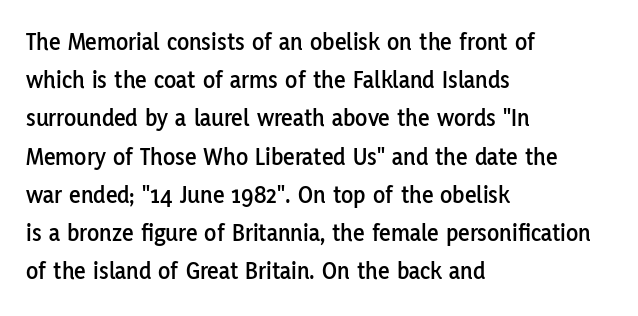
{"italic": "no", "underline": "no", "align": "left", "line_spacing": "normal", "line_spacing_ratio": 1.53, "letter_spacing": "normal", "letter_spacing_em": 0.0, "glyph_px": 25}
